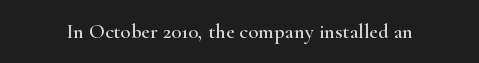
{"italic": "no", "underline": "no", "letter_spacing": "normal", "letter_spacing_em": 0.0, "glyph_px": 21}
